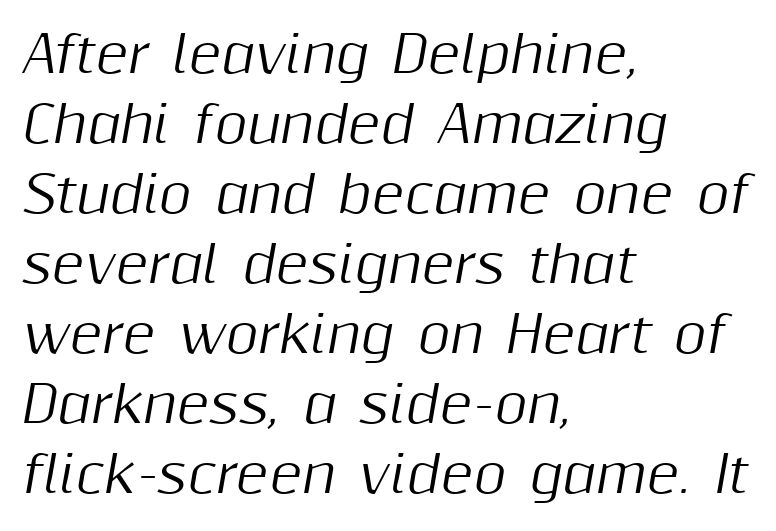
{"italic": "yes", "lean": "right", "slant_degrees": 10, "width": "normal", "stroke_contrast": "medium", "x_height": "medium", "monospaced": "no", "underline": "no", "align": "left", "line_spacing": "normal", "line_spacing_ratio": 1.4, "letter_spacing": "normal", "letter_spacing_em": 0.0, "glyph_px": 50}
